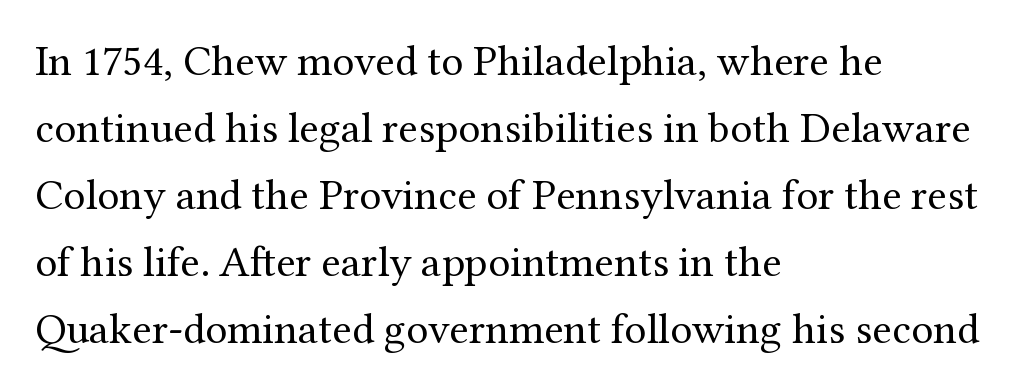
Q: Is the text bold? A: No.
Q: Is the text italic (slanted)? A: No, it is upright.
Q: Is the typeface a serif or a sans-serif typeface? A: Serif.
Q: Is the text underlined? A: No.
Q: How is the paragraph aligned? A: Left-aligned.
Q: Is the spacing between letters normal or unusually wide? A: Normal.
Q: Is the spacing between lines tight, normal or loose? A: Normal.
Q: Width (condensed, normal, or wide)? A: Normal.
Q: Stroke contrast? A: Medium.
Q: x-height? A: Medium.
Q: Monospaced? A: No.
